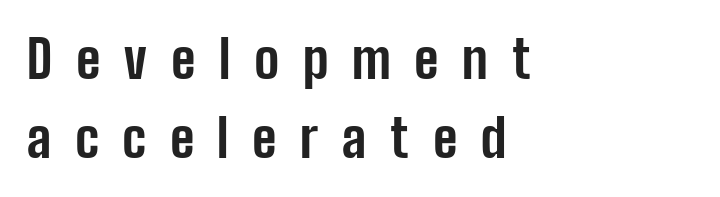
Q: Is the text bold? A: Yes.
Q: Is the text italic (slanted)? A: No, it is upright.
Q: Is the typeface a serif or a sans-serif typeface? A: Sans-serif.
Q: Is the text underlined? A: No.
Q: How is the paragraph aligned? A: Left-aligned.
Q: Is the spacing between letters normal or unusually wide? A: Unusually wide.
Q: Is the spacing between lines tight, normal or loose? A: Normal.
Q: Width (condensed, normal, or wide)? A: Condensed.
Q: Stroke contrast? A: Low.
Q: x-height? A: Medium.
Q: Monospaced? A: No.
